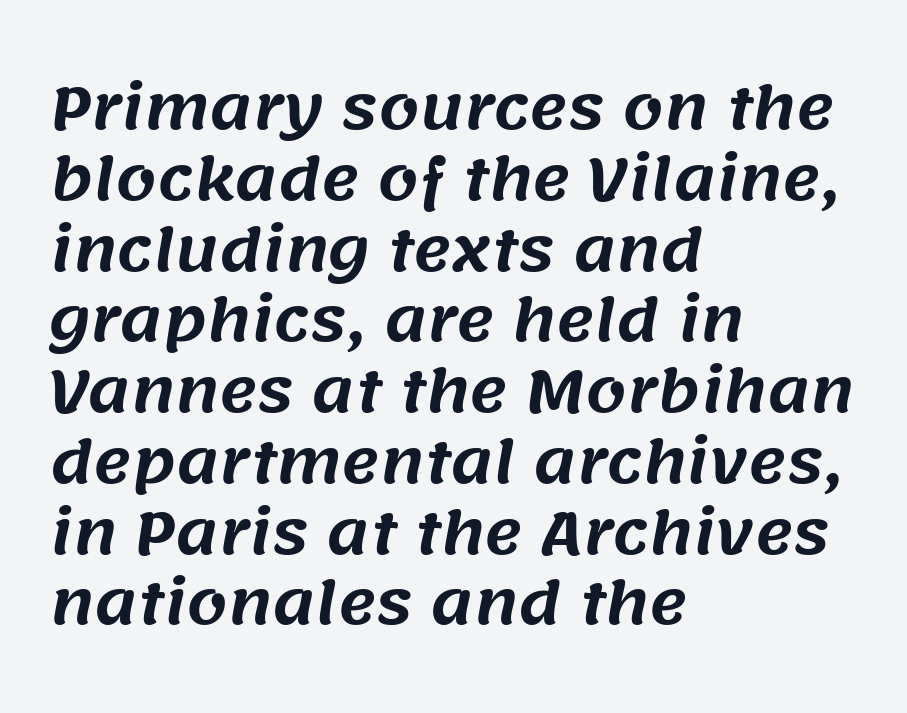
{"serif": "no", "width": "normal", "stroke_contrast": "medium", "x_height": "large", "monospaced": "no", "underline": "no", "align": "left", "line_spacing_ratio": 1.22, "letter_spacing": "normal", "letter_spacing_em": 0.0, "glyph_px": 58}
